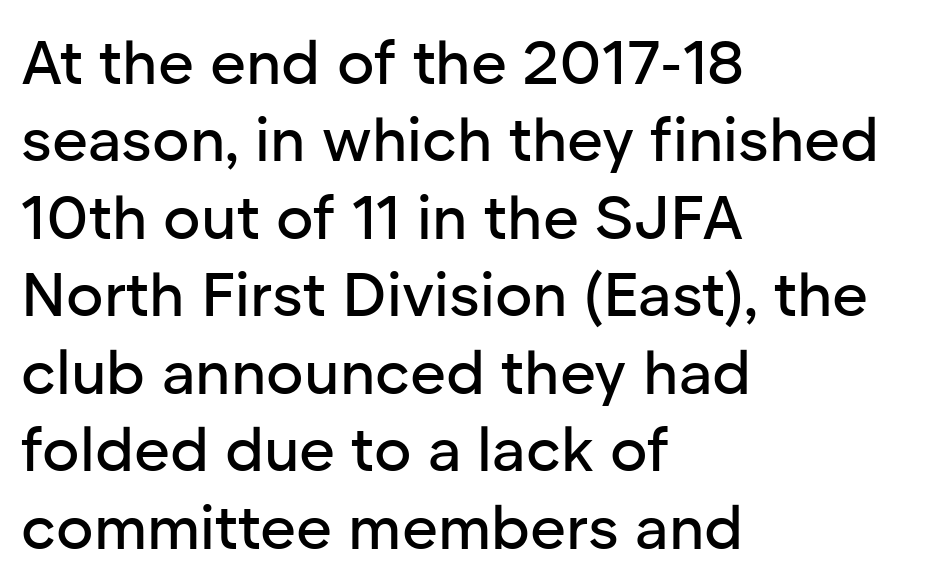
Q: Is the text italic (slanted)? A: No, it is upright.
Q: Is the typeface a serif or a sans-serif typeface? A: Sans-serif.
Q: Is the text underlined? A: No.
Q: How is the paragraph aligned? A: Left-aligned.
Q: Is the spacing between letters normal or unusually wide? A: Normal.
Q: Is the spacing between lines tight, normal or loose? A: Normal.
Q: Width (condensed, normal, or wide)? A: Normal.
Q: Stroke contrast? A: Low.
Q: x-height? A: Medium.
Q: Monospaced? A: No.
